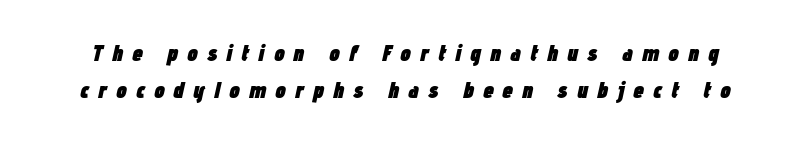
Only glyphs here, with clear space below each row. This sample keeps an unexceptional amount of space between lines. Students, note that the glyphs here are deliberately spaced far apart. Posture: slanted.
